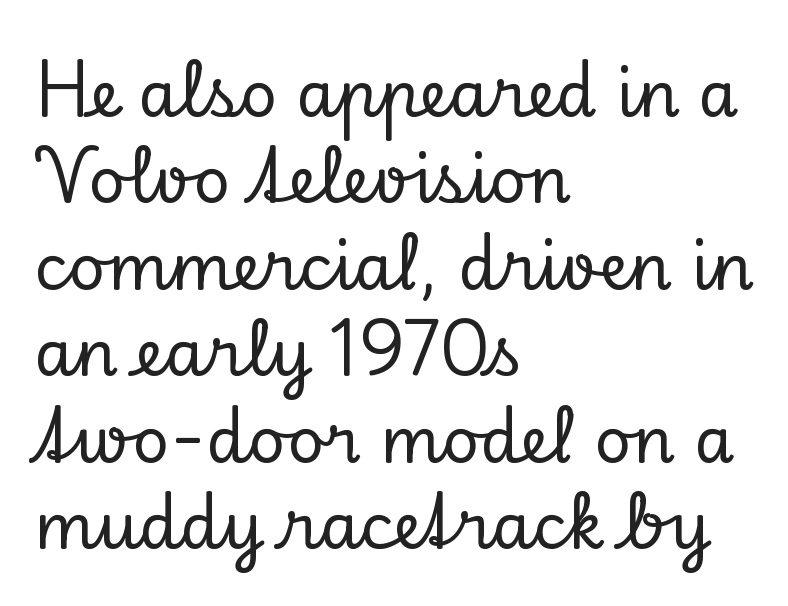
The image shows 64 px text type, upright; set left-aligned, normal line spacing (1.35x), normal letter spacing, not underlined; low stroke contrast and a small x-height.
